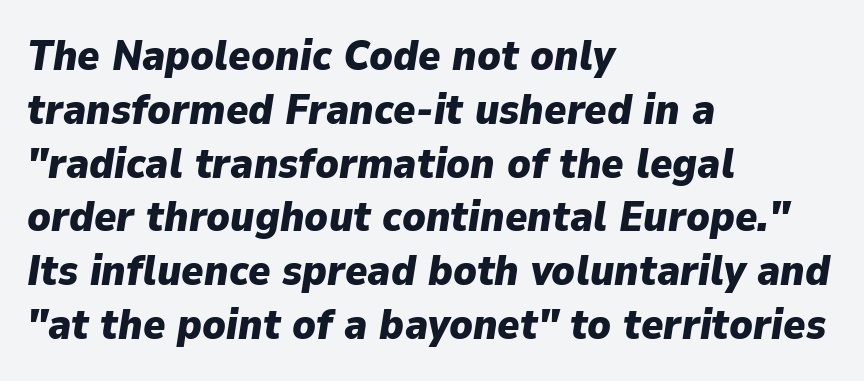
{"italic": "yes", "lean": "right", "slant_degrees": 9, "bold": "yes", "weight": "heavy", "width": "normal", "stroke_contrast": "low", "x_height": "medium", "monospaced": "no", "underline": "no", "align": "left", "line_spacing": "normal", "line_spacing_ratio": 1.28, "letter_spacing": "normal", "letter_spacing_em": 0.0, "glyph_px": 42}
